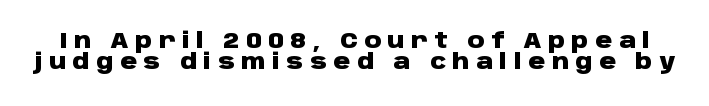
Q: Is the text bold? A: Yes.
Q: Is the text italic (slanted)? A: No, it is upright.
Q: Is the text underlined? A: No.
Q: Is the spacing between letters normal or unusually wide? A: Unusually wide.
Q: Is the spacing between lines tight, normal or loose? A: Tight.
